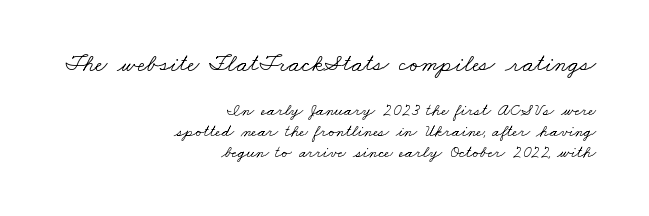
{"bold": "no", "underline": "no", "align": "right", "line_spacing_ratio": 1.22, "letter_spacing": "normal", "letter_spacing_em": 0.0, "larger_block": "first", "size_ratio": 1.47, "glyph_px": 25}
